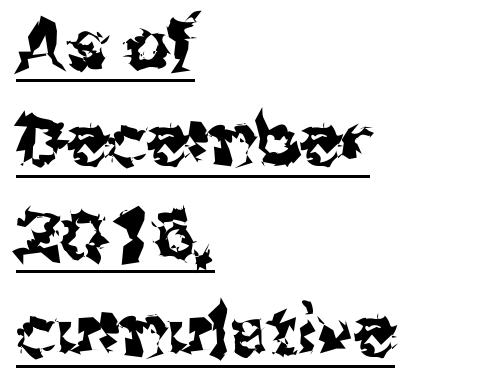
{"serif": "no", "italic": "no", "width": "normal", "stroke_contrast": "medium", "x_height": "medium", "monospaced": "no", "underline": "yes", "align": "left", "line_spacing": "normal", "line_spacing_ratio": 1.36, "letter_spacing": "normal", "letter_spacing_em": 0.0, "glyph_px": 70}
